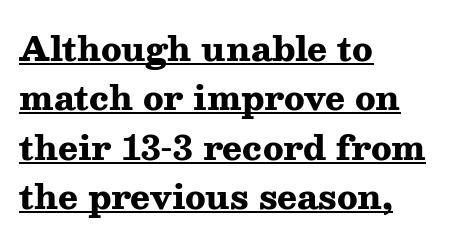
Q: Is the text bold? A: Yes.
Q: Is the text italic (slanted)? A: No, it is upright.
Q: Is the typeface a serif or a sans-serif typeface? A: Serif.
Q: Is the text underlined? A: Yes.
Q: How is the paragraph aligned? A: Left-aligned.
Q: Is the spacing between letters normal or unusually wide? A: Normal.
Q: Is the spacing between lines tight, normal or loose? A: Normal.
Q: Width (condensed, normal, or wide)? A: Wide.
Q: Stroke contrast? A: Medium.
Q: x-height? A: Medium.
Q: Monospaced? A: No.
